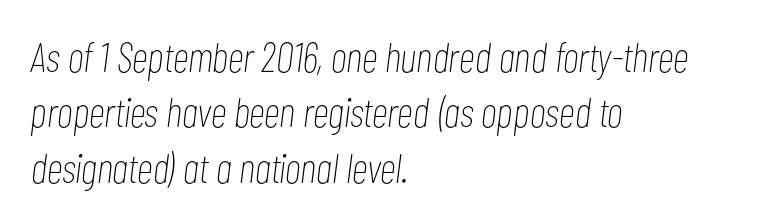
Q: Is the text bold? A: No.
Q: Is the text italic (slanted)? A: Yes, it leans right by about 7 degrees.
Q: Is the text underlined? A: No.
Q: How is the paragraph aligned? A: Left-aligned.
Q: Is the spacing between letters normal or unusually wide? A: Normal.
Q: Is the spacing between lines tight, normal or loose? A: Normal.
Q: Width (condensed, normal, or wide)? A: Condensed.
Q: Stroke contrast? A: Low.
Q: x-height? A: Medium.
Q: Monospaced? A: No.
